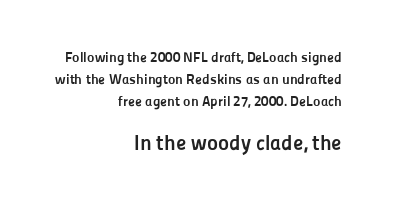
{"italic": "no", "bold": "yes", "underline": "no", "align": "right", "line_spacing": "normal", "line_spacing_ratio": 1.57, "letter_spacing": "normal", "letter_spacing_em": 0.0, "larger_block": "second", "size_ratio": 1.5, "glyph_px": 21}
